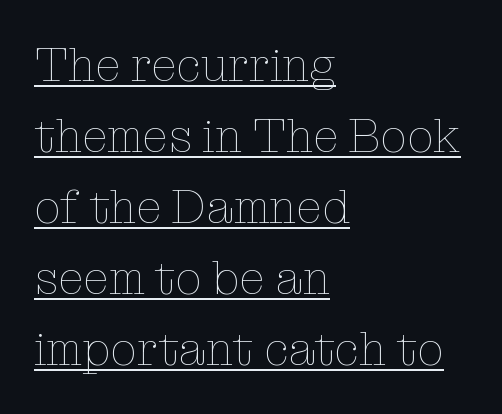
The specimen includes a rule beneath the text block's lines. Looks like regular typesetting: each glyph gets only the width it needs. No extra ink here — the face is not bold. Here the glyphs are tracked normally, forming tight word shapes. Unlike italic type, these characters show no tilt at all. A student would call this left alignment; a typographer would say flush left, rag right.
